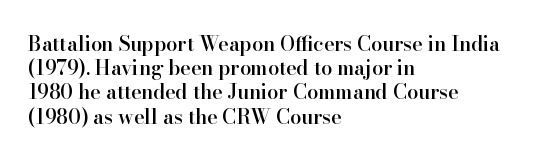
{"italic": "no", "bold": "semi", "underline": "no", "align": "left", "line_spacing_ratio": 1.21, "letter_spacing": "normal", "letter_spacing_em": 0.0, "glyph_px": 20}
